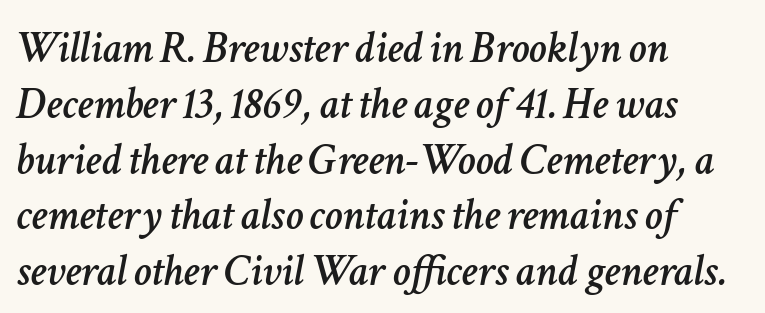
Q: Is the text italic (slanted)? A: Yes, it leans right by about 11 degrees.
Q: Is the text underlined? A: No.
Q: How is the paragraph aligned? A: Left-aligned.
Q: Is the spacing between letters normal or unusually wide? A: Normal.
Q: Width (condensed, normal, or wide)? A: Normal.
Q: Stroke contrast? A: Low.
Q: x-height? A: Medium.
Q: Monospaced? A: No.
